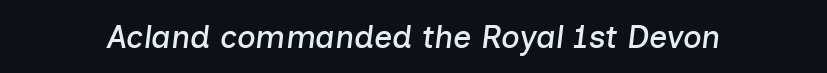
Q: Is the text italic (slanted)? A: Yes, it leans right by about 7 degrees.
Q: Is the text underlined? A: No.
Q: Is the spacing between letters normal or unusually wide? A: Normal.
Q: Width (condensed, normal, or wide)? A: Normal.
Q: Stroke contrast? A: Low.
Q: x-height? A: Medium.
Q: Monospaced? A: No.
